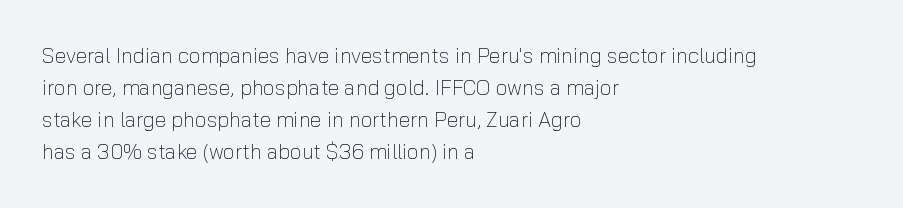
The image shows 21 px text type, upright; set left-aligned, normal line spacing (1.53x), normal letter spacing, not underlined.
